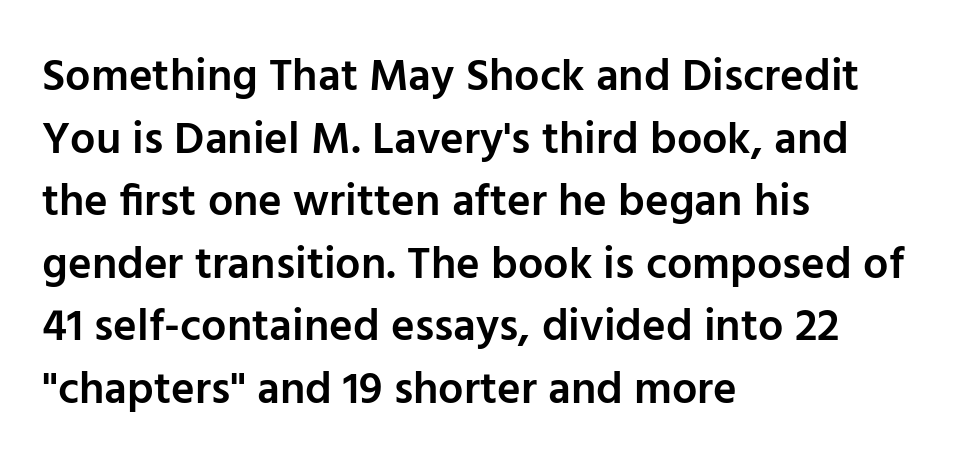
{"serif": "no", "italic": "no", "bold": "semi", "weight": "semibold", "width": "normal", "stroke_contrast": "low", "x_height": "medium", "monospaced": "no", "underline": "no", "align": "left", "line_spacing": "normal", "line_spacing_ratio": 1.39, "letter_spacing": "normal", "letter_spacing_em": 0.0, "glyph_px": 45}
